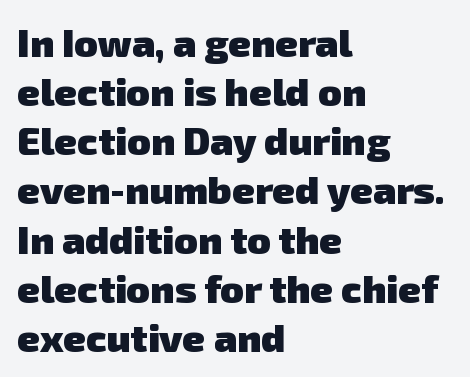
{"serif": "no", "bold": "yes", "weight": "heavy", "width": "normal", "stroke_contrast": "low", "x_height": "medium", "monospaced": "no", "underline": "no", "align": "left", "line_spacing": "normal", "line_spacing_ratio": 1.26, "letter_spacing": "normal", "letter_spacing_em": 0.0, "glyph_px": 39}
